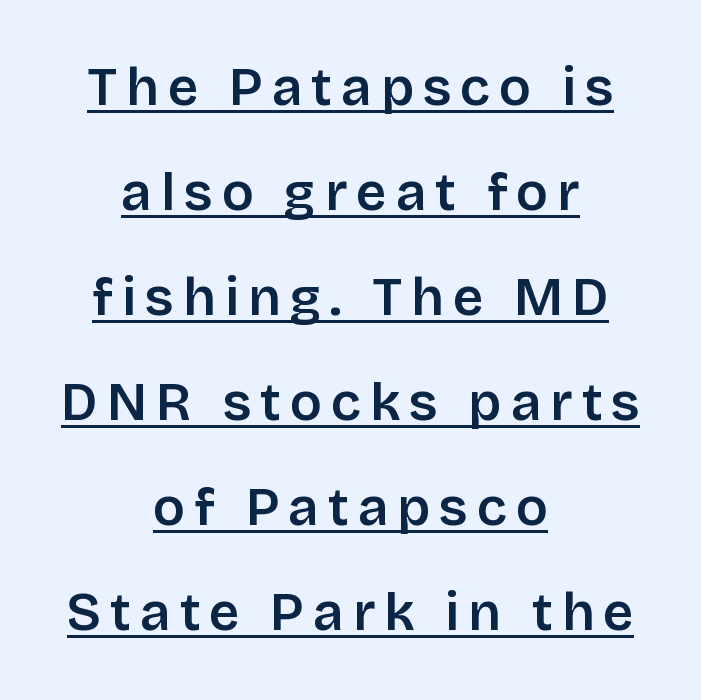
The image shows 53 px semibold sans-serif type, upright; set centered, loose line spacing (1.98x), underlined; low stroke contrast and a large x-height.
